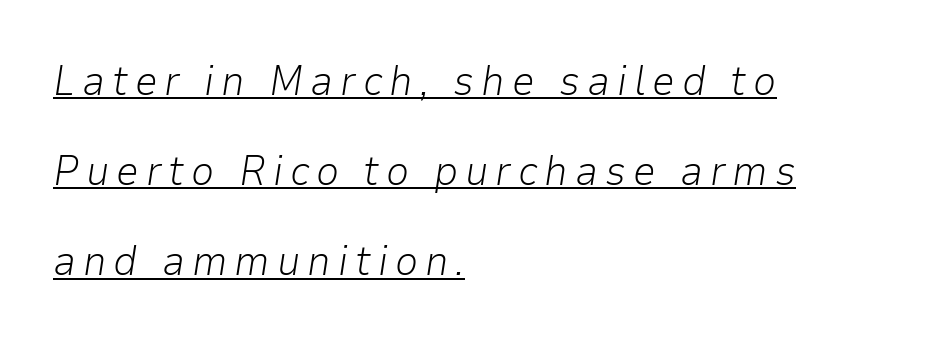
Q: Is the text bold? A: No.
Q: Is the text italic (slanted)? A: Yes, it leans right by about 9 degrees.
Q: Is the text underlined? A: Yes.
Q: How is the paragraph aligned? A: Left-aligned.
Q: Is the spacing between lines tight, normal or loose? A: Loose.
Q: Width (condensed, normal, or wide)? A: Normal.
Q: Stroke contrast? A: Low.
Q: x-height? A: Medium.
Q: Monospaced? A: No.
